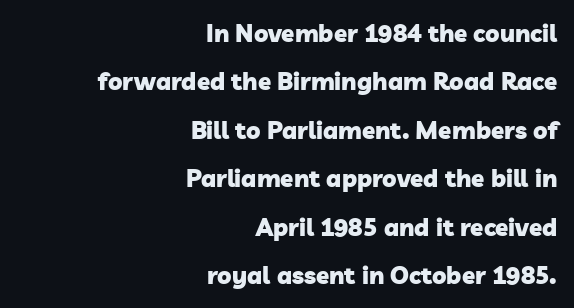
Q: Is the text bold? A: Yes.
Q: Is the text underlined? A: No.
Q: How is the paragraph aligned? A: Right-aligned.
Q: Is the spacing between letters normal or unusually wide? A: Normal.
Q: Is the spacing between lines tight, normal or loose? A: Loose.
